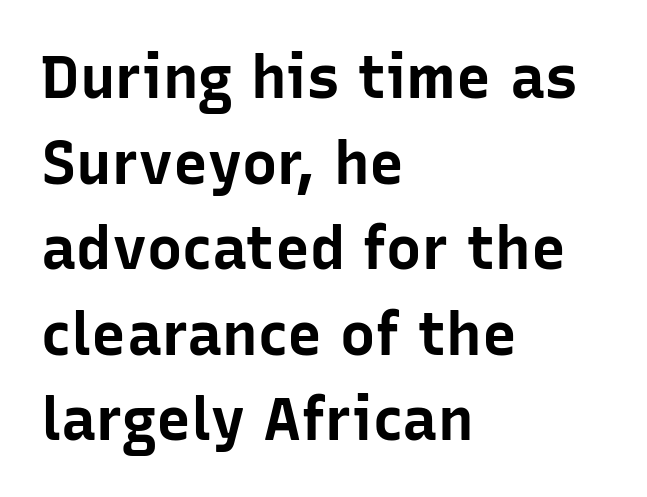
Q: Is the text bold? A: Yes.
Q: Is the text italic (slanted)? A: No, it is upright.
Q: Is the typeface a serif or a sans-serif typeface? A: Sans-serif.
Q: Is the text underlined? A: No.
Q: How is the paragraph aligned? A: Left-aligned.
Q: Is the spacing between letters normal or unusually wide? A: Normal.
Q: Is the spacing between lines tight, normal or loose? A: Normal.
Q: Width (condensed, normal, or wide)? A: Normal.
Q: Stroke contrast? A: Low.
Q: x-height? A: Medium.
Q: Monospaced? A: No.
